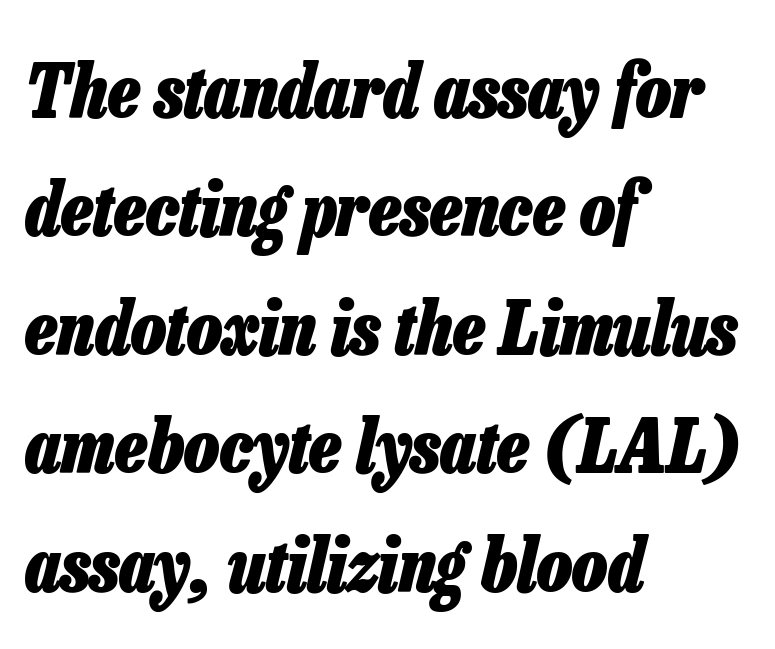
The image shows 74 px heavy, condensed type, italic (leaning right); set left-aligned, normal line spacing (1.6x), normal letter spacing, not underlined; low stroke contrast and a medium x-height.
